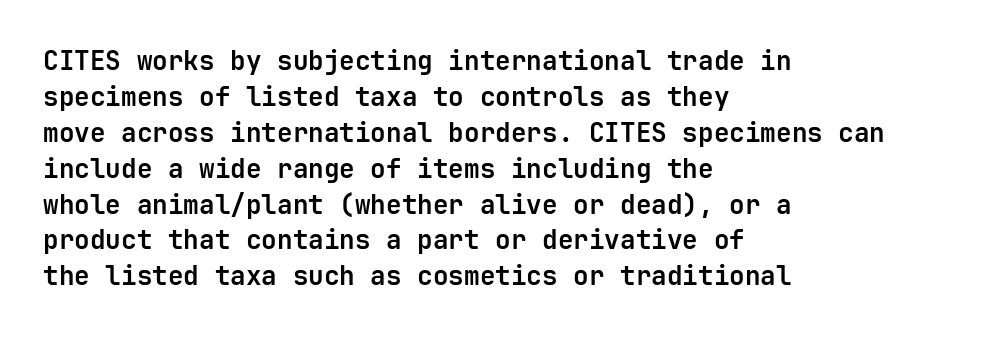
Weight: bold. Inter-character spacing is left at the font's built-in metrics. Check the space under the baseline: it is left empty. These lines sit exactly where default settings would place them. Compared with a centered layout, this one pins lines to the left instead.
